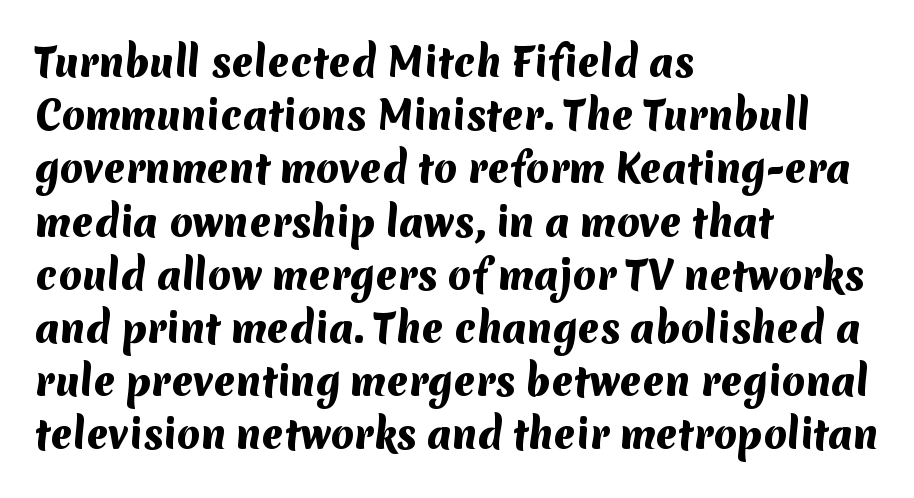
Q: Is the text bold? A: Yes.
Q: Is the typeface a serif or a sans-serif typeface? A: Sans-serif.
Q: Is the text underlined? A: No.
Q: How is the paragraph aligned? A: Left-aligned.
Q: Is the spacing between letters normal or unusually wide? A: Normal.
Q: Is the spacing between lines tight, normal or loose? A: Normal.
Q: Width (condensed, normal, or wide)? A: Normal.
Q: Stroke contrast? A: Medium.
Q: x-height? A: Medium.
Q: Monospaced? A: No.
